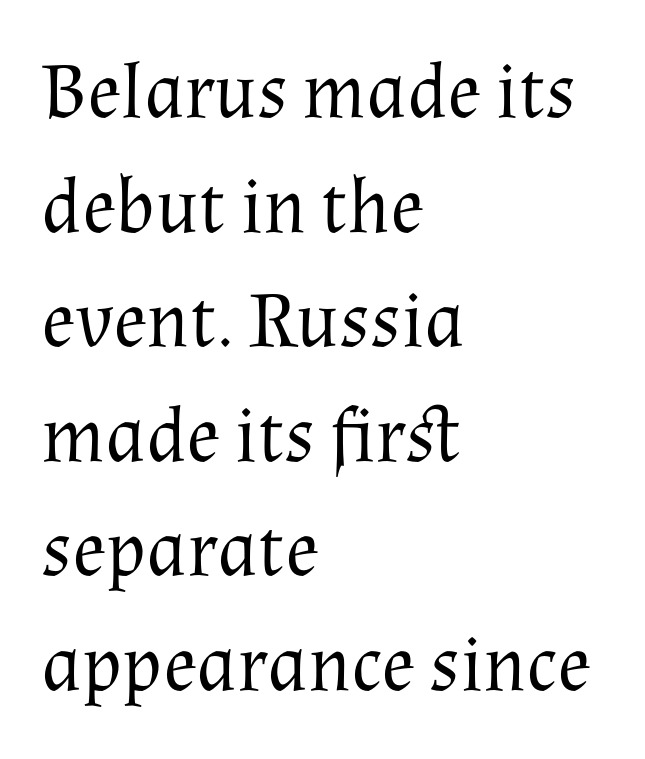
{"serif": "yes", "italic": "no", "bold": "no", "weight": "regular", "width": "normal", "stroke_contrast": "medium", "x_height": "medium", "monospaced": "no", "underline": "no", "align": "left", "line_spacing": "normal", "line_spacing_ratio": 1.45, "letter_spacing": "normal", "letter_spacing_em": 0.0, "glyph_px": 79}
